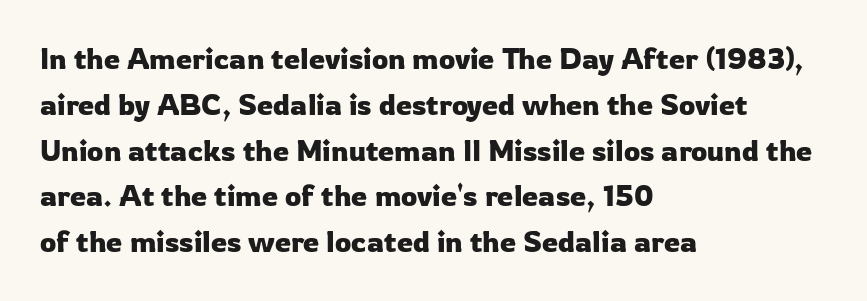
{"serif": "no", "italic": "no", "width": "normal", "stroke_contrast": "low", "x_height": "medium", "monospaced": "no", "underline": "no", "align": "left", "line_spacing": "normal", "line_spacing_ratio": 1.58, "letter_spacing": "normal", "letter_spacing_em": 0.0, "glyph_px": 29}
